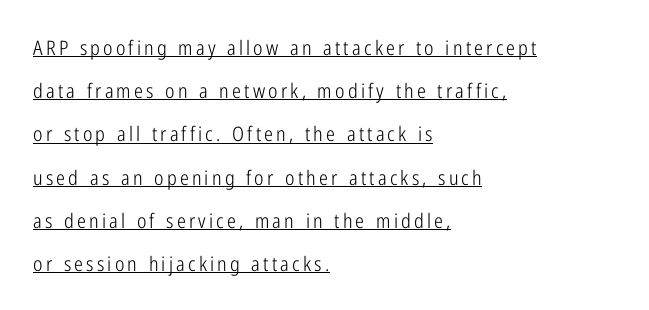
The image shows 20 px text type, upright; set left-aligned, loose line spacing (2.16x), underlined.
